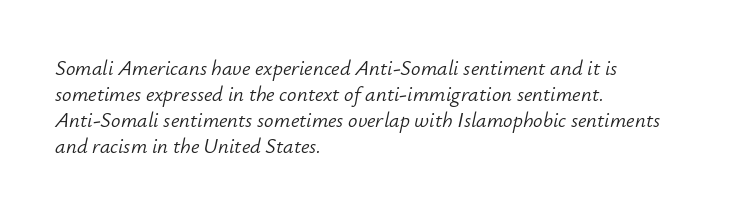
Q: Is the text bold? A: No.
Q: Is the text italic (slanted)? A: Yes, it leans right by about 12 degrees.
Q: Is the text underlined? A: No.
Q: How is the paragraph aligned? A: Left-aligned.
Q: Is the spacing between letters normal or unusually wide? A: Normal.
